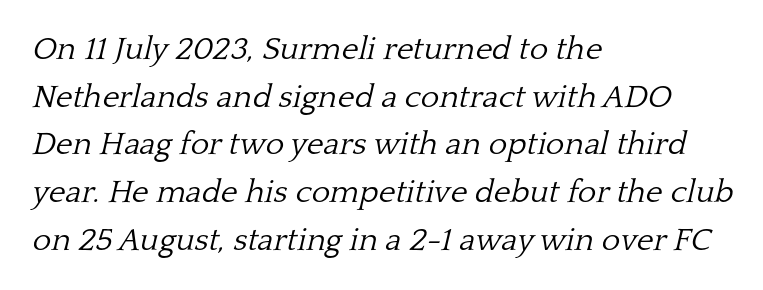
Q: Is the text bold? A: No.
Q: Is the text italic (slanted)? A: Yes, it leans right by about 13 degrees.
Q: Is the typeface a serif or a sans-serif typeface? A: Serif.
Q: Is the text underlined? A: No.
Q: How is the paragraph aligned? A: Left-aligned.
Q: Is the spacing between letters normal or unusually wide? A: Normal.
Q: Is the spacing between lines tight, normal or loose? A: Normal.
Q: Width (condensed, normal, or wide)? A: Normal.
Q: Stroke contrast? A: Low.
Q: x-height? A: Medium.
Q: Monospaced? A: No.
